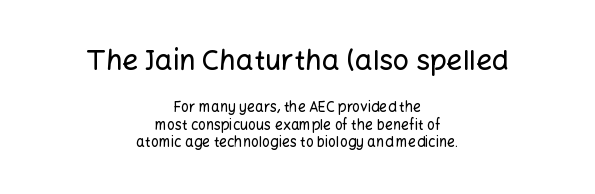
{"serif": "no", "italic": "no", "width": "normal", "stroke_contrast": "low", "x_height": "medium", "monospaced": "no", "underline": "no", "align": "center", "line_spacing": "normal", "line_spacing_ratio": 1.25, "letter_spacing": "normal", "letter_spacing_em": 0.0, "larger_block": "first", "size_ratio": 2.0, "glyph_px": 28}
